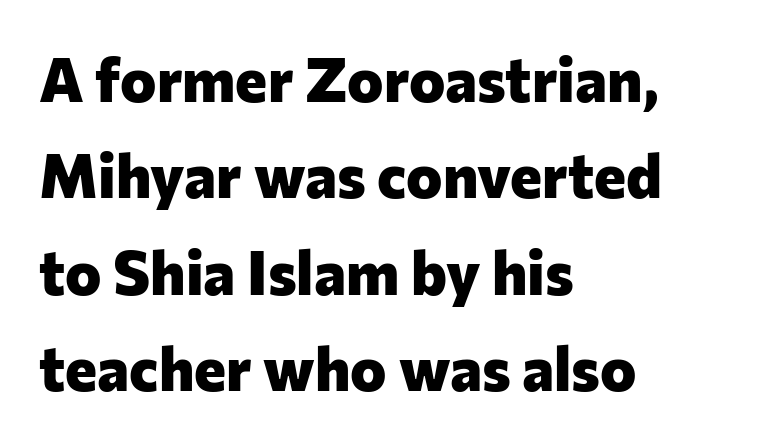
{"serif": "no", "italic": "no", "bold": "yes", "weight": "heavy", "width": "normal", "stroke_contrast": "low", "x_height": "medium", "monospaced": "no", "underline": "no", "align": "left", "line_spacing": "normal", "line_spacing_ratio": 1.58, "letter_spacing": "normal", "letter_spacing_em": 0.0, "glyph_px": 61}
